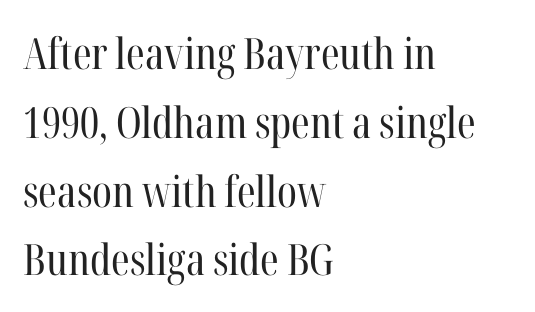
Interline gaps are of average width in this sample. Visually the block forms a straight wall on the left and a jagged coastline on the right. Counters stay open thanks to moderate or lighter strokes. Ordinary non-slanted type is in use. Think of a printed novel: that variable character pitch is what you see here.
